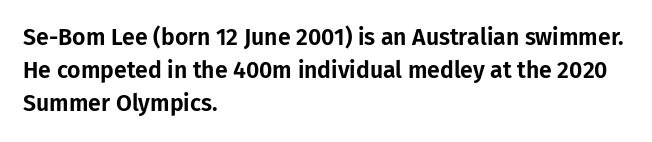
Q: Is the text italic (slanted)? A: No, it is upright.
Q: Is the text underlined? A: No.
Q: How is the paragraph aligned? A: Left-aligned.
Q: Is the spacing between letters normal or unusually wide? A: Normal.
Q: Is the spacing between lines tight, normal or loose? A: Normal.
